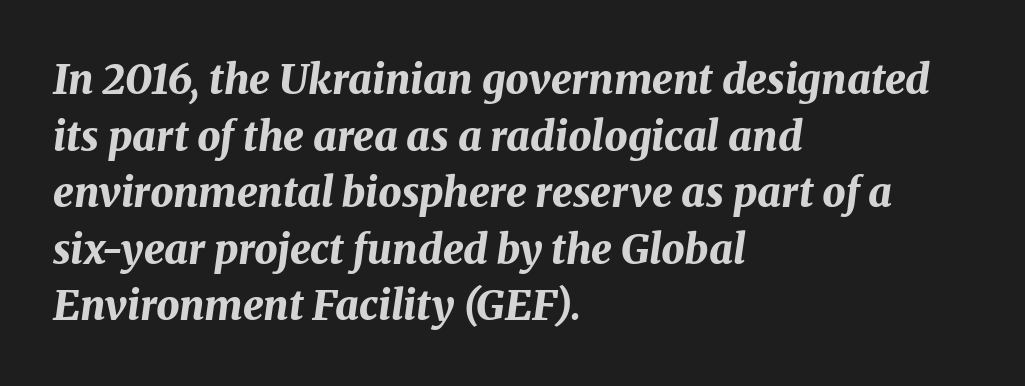
{"italic": "yes", "lean": "right", "slant_degrees": 8, "bold": "yes", "weight": "bold", "width": "normal", "stroke_contrast": "medium", "x_height": "medium", "monospaced": "no", "underline": "no", "align": "left", "line_spacing": "normal", "line_spacing_ratio": 1.38, "letter_spacing": "normal", "letter_spacing_em": 0.0, "glyph_px": 41}
